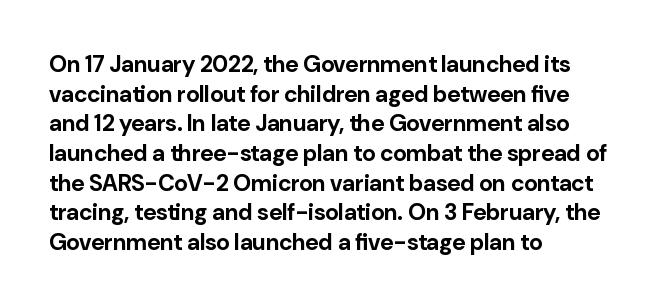
Is there any slant? The stems are plumb. Nothing unusual about the tracking: characters are spaced as the font intends. These words are printed bold, with thick strokes throughout. Evenly set lines give the paragraph a standard silhouette.
